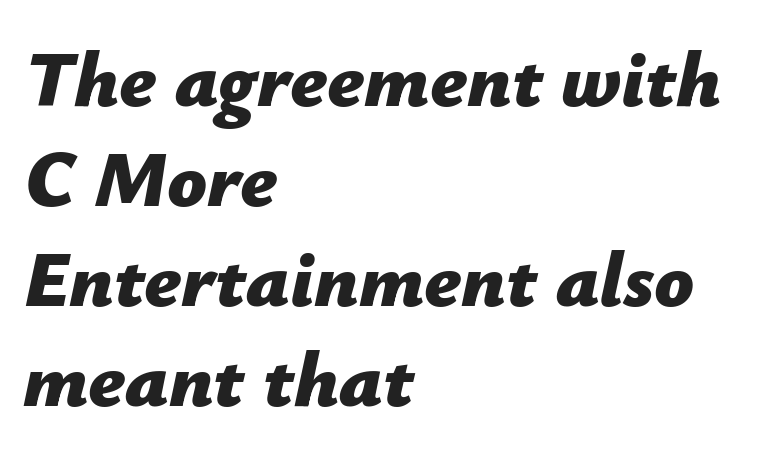
One-word summary of the alignment: left. The strokes are fattened all the way to bold. Posture: slanted. Notice how descenders clear the ascenders below comfortably — that's standard leading.
